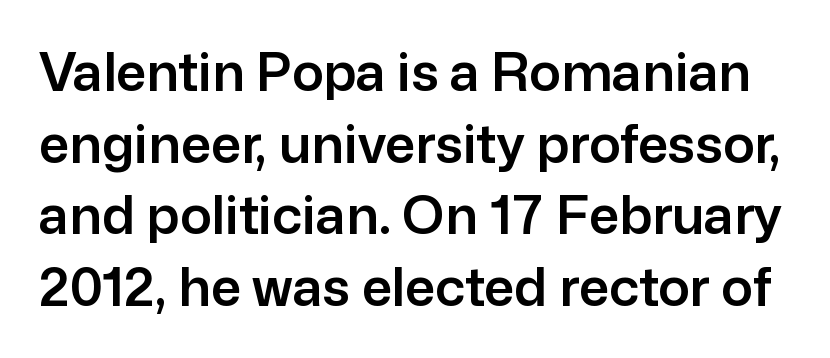
Q: Is the text italic (slanted)? A: No, it is upright.
Q: Is the typeface a serif or a sans-serif typeface? A: Sans-serif.
Q: Is the text underlined? A: No.
Q: Is the spacing between letters normal or unusually wide? A: Normal.
Q: Is the spacing between lines tight, normal or loose? A: Normal.
Q: Width (condensed, normal, or wide)? A: Normal.
Q: Stroke contrast? A: Low.
Q: x-height? A: Medium.
Q: Monospaced? A: No.
